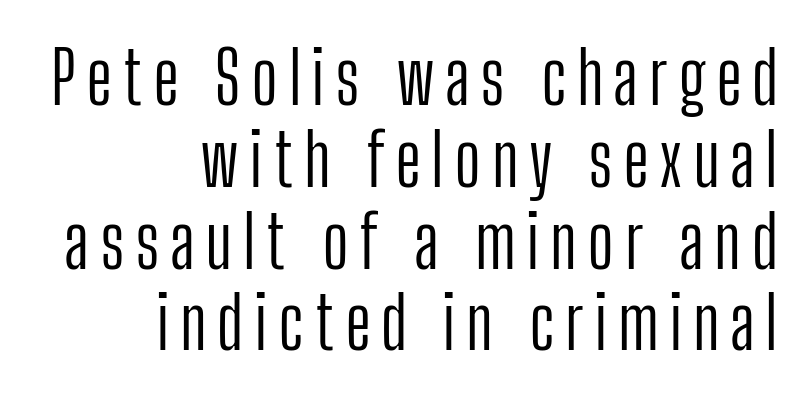
The cut favours lightness, reaching ordinary text weight at its darkest. Note: no serifs on the glyphs. A typesetter would call this proportional, since set widths differ per character. Quick note: not italic, upright. The passage shown stacks its lines with hardly any gap.
